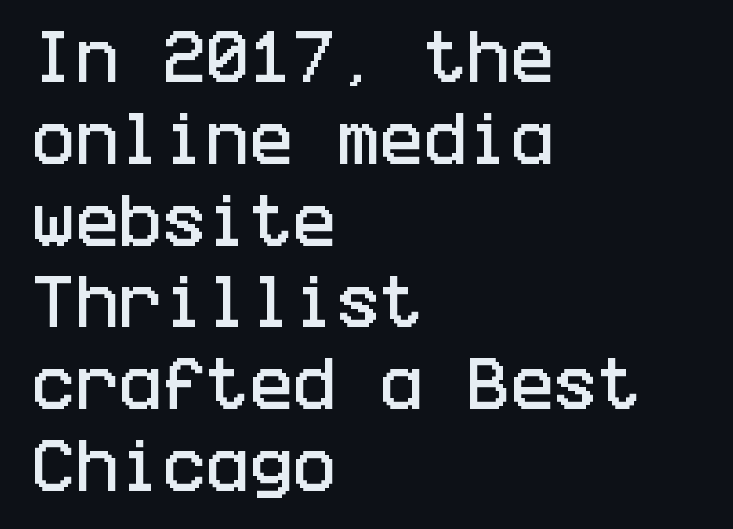
Q: Is the text italic (slanted)? A: No, it is upright.
Q: Is the typeface a serif or a sans-serif typeface? A: Sans-serif.
Q: Is the text underlined? A: No.
Q: How is the paragraph aligned? A: Left-aligned.
Q: Is the spacing between letters normal or unusually wide? A: Normal.
Q: Is the spacing between lines tight, normal or loose? A: Normal.
Q: Width (condensed, normal, or wide)? A: Condensed.
Q: Stroke contrast? A: Low.
Q: x-height? A: Large.
